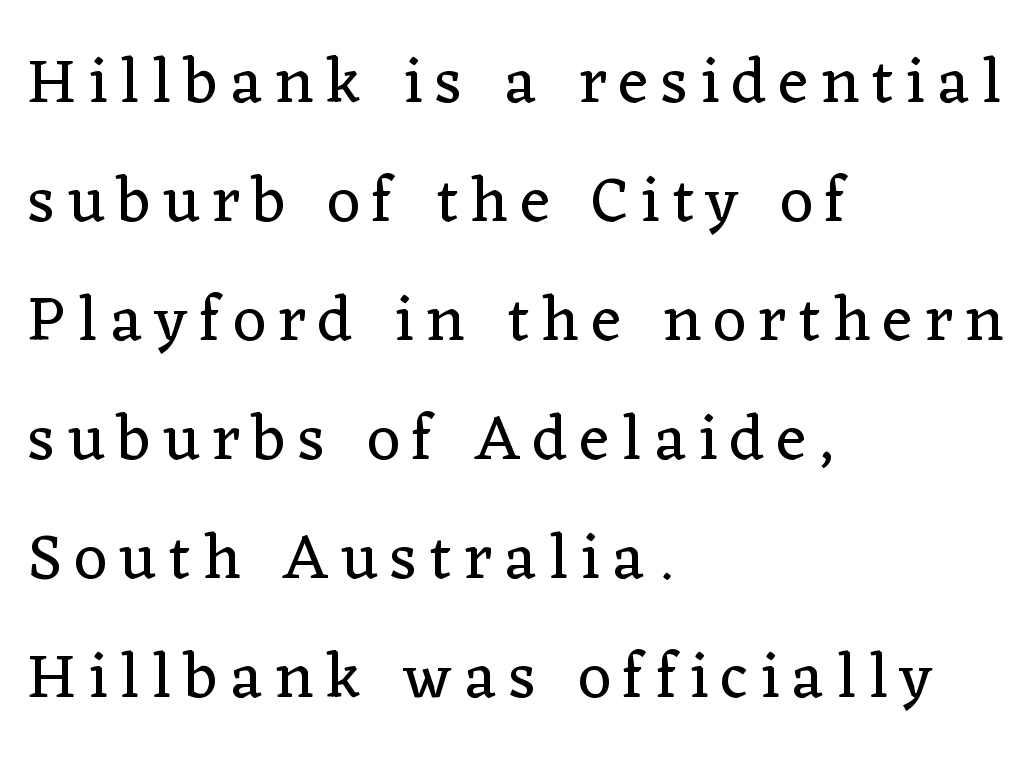
Q: Is the text bold? A: No.
Q: Is the text italic (slanted)? A: No, it is upright.
Q: Is the typeface a serif or a sans-serif typeface? A: Serif.
Q: Is the text underlined? A: No.
Q: How is the paragraph aligned? A: Left-aligned.
Q: Is the spacing between letters normal or unusually wide? A: Unusually wide.
Q: Width (condensed, normal, or wide)? A: Normal.
Q: Stroke contrast? A: Low.
Q: x-height? A: Medium.
Q: Monospaced? A: No.
